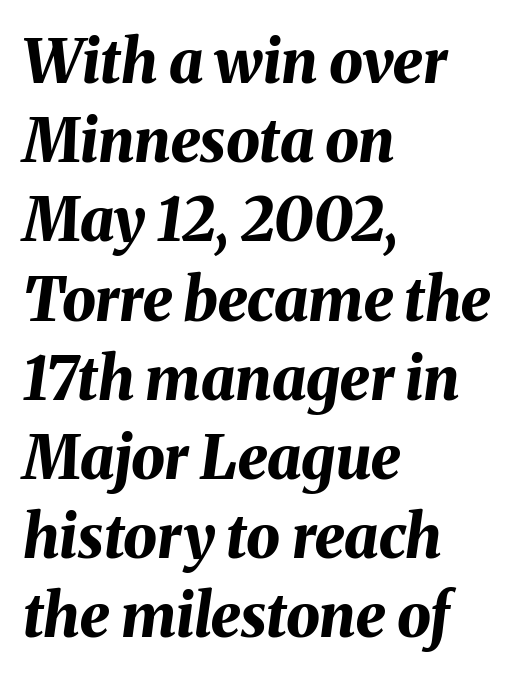
The image shows 60 px bold type, italic (leaning right); set left-aligned, normal line spacing (1.32x), normal letter spacing, not underlined; medium stroke contrast and a medium x-height.
